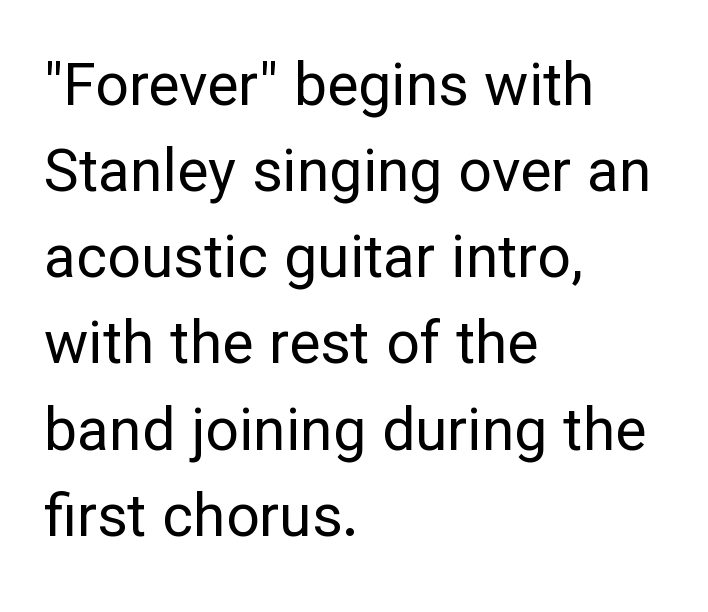
{"serif": "no", "italic": "no", "bold": "no", "weight": "regular", "width": "normal", "stroke_contrast": "low", "x_height": "medium", "monospaced": "no", "underline": "no", "align": "left", "line_spacing": "normal", "line_spacing_ratio": 1.46, "letter_spacing": "normal", "letter_spacing_em": 0.0, "glyph_px": 59}
